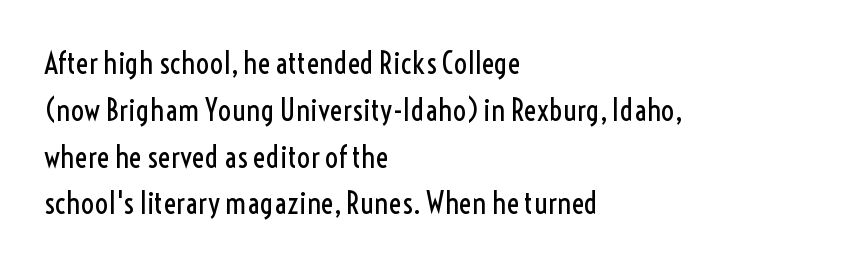
Q: Is the text bold? A: No.
Q: Is the text italic (slanted)? A: No, it is upright.
Q: Is the typeface a serif or a sans-serif typeface? A: Sans-serif.
Q: Is the text underlined? A: No.
Q: How is the paragraph aligned? A: Left-aligned.
Q: Is the spacing between letters normal or unusually wide? A: Normal.
Q: Is the spacing between lines tight, normal or loose? A: Normal.
Q: Width (condensed, normal, or wide)? A: Condensed.
Q: x-height? A: Medium.
Q: Monospaced? A: No.
